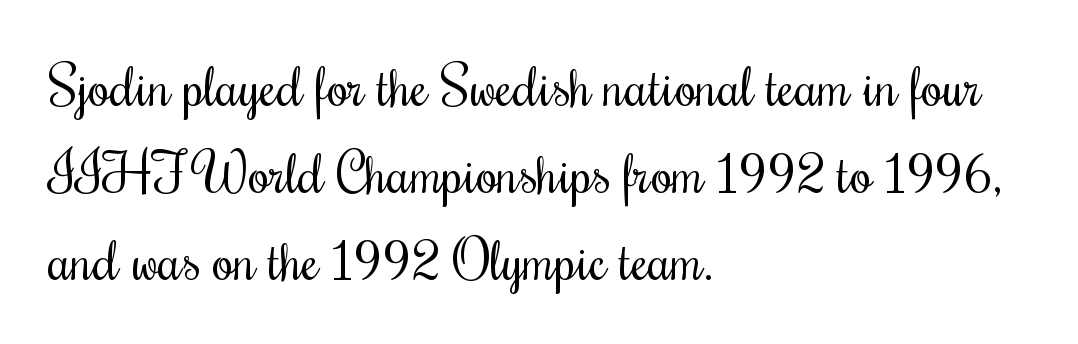
Each letter keeps its own natural width here, so spacing adapts to shape. Left-aligned paragraph, ragged on the right. How are the letters spaced? Ordinarily, with no added tracking.
